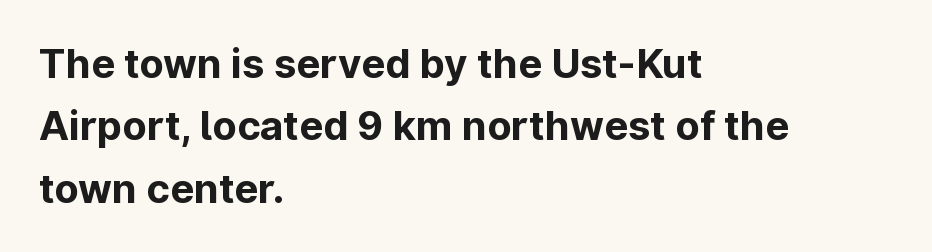
The image shows 40 px bold sans-serif type, upright; set left-aligned, normal line spacing (1.56x), normal letter spacing, not underlined; low stroke contrast and a medium x-height.
